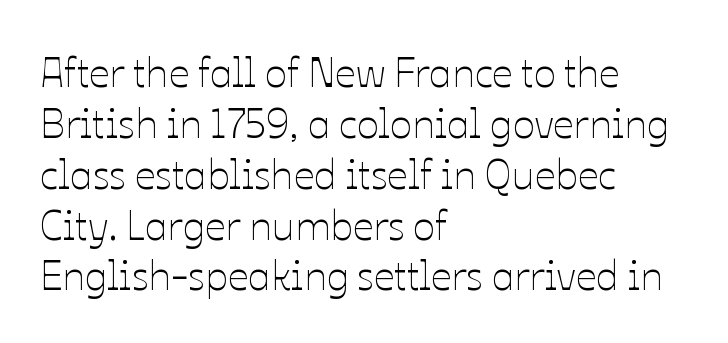
The zone under the glyphs is completely vacant. This is the regular roman posture of the typeface. Alignment: flush left. Observe the ordinary spacing: letters are neighbours, not strangers. Proportional: the letters do not fall into vertical columns. A quiet, ordinary-to-light weight characterises the typeface.
